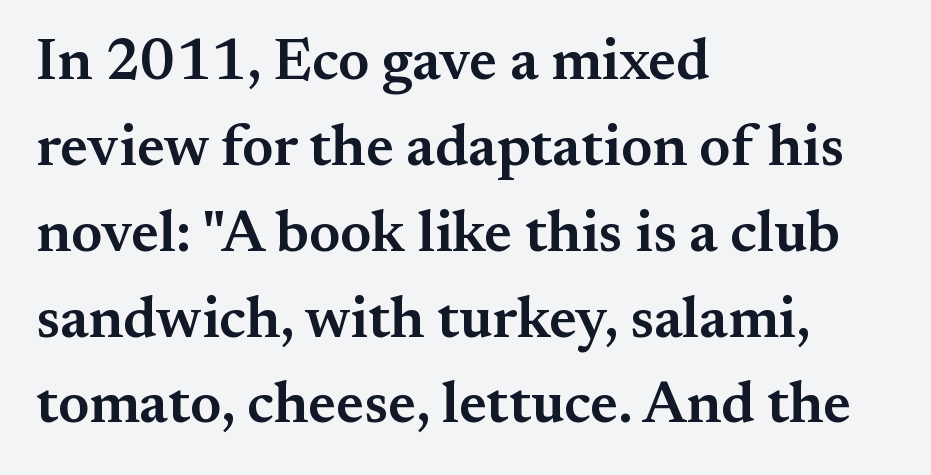
The image shows 58 px semibold serif type, upright; set left-aligned, normal line spacing (1.48x), normal letter spacing, not underlined; medium stroke contrast and a small x-height.
